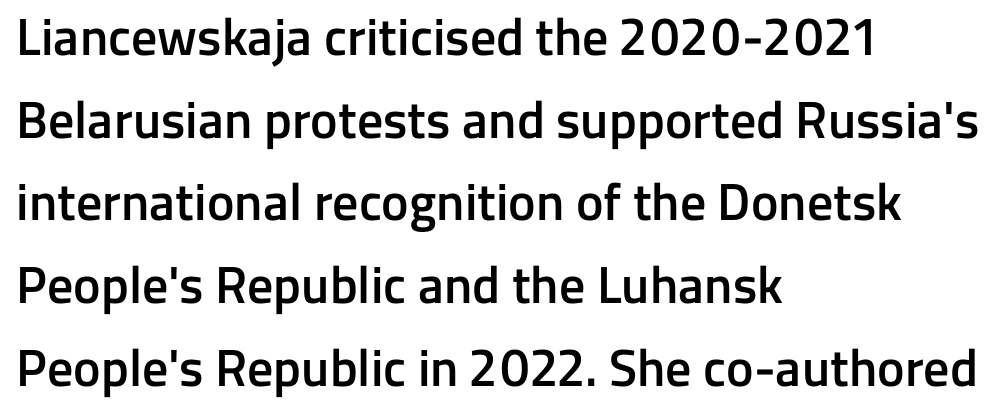
Q: Is the text bold? A: Semi-bold.
Q: Is the text italic (slanted)? A: No, it is upright.
Q: Is the typeface a serif or a sans-serif typeface? A: Sans-serif.
Q: Is the text underlined? A: No.
Q: How is the paragraph aligned? A: Left-aligned.
Q: Is the spacing between letters normal or unusually wide? A: Normal.
Q: Is the spacing between lines tight, normal or loose? A: Normal.
Q: Width (condensed, normal, or wide)? A: Normal.
Q: Stroke contrast? A: Low.
Q: x-height? A: Medium.
Q: Monospaced? A: No.
